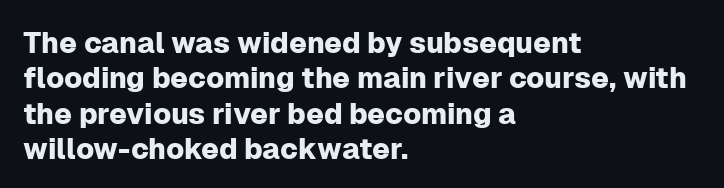
Horizontally, the lines are justified to the leading edge only. This sample uses plain, unmodified letter spacing. The text was rendered using a sans face with plain stroke endings. A typesetter would call this proportional, since set widths differ per character.
